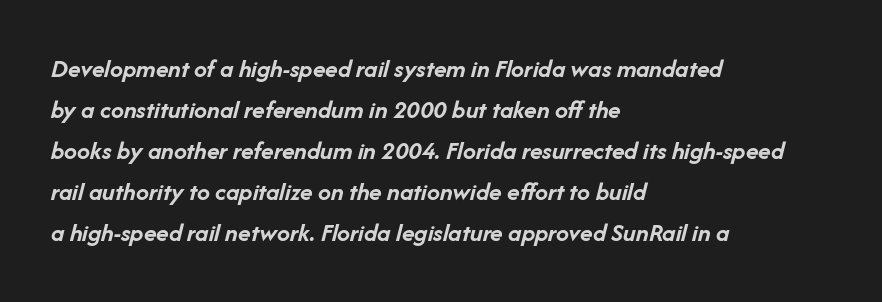
Q: Is the text bold? A: Yes.
Q: Is the text italic (slanted)? A: Yes, it leans right by about 14 degrees.
Q: Is the text underlined? A: No.
Q: How is the paragraph aligned? A: Left-aligned.
Q: Is the spacing between letters normal or unusually wide? A: Normal.
Q: Is the spacing between lines tight, normal or loose? A: Normal.
